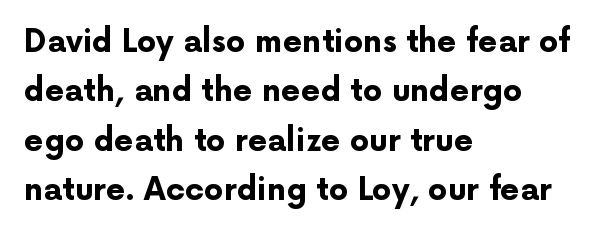
Q: Is the text bold? A: Yes.
Q: Is the text italic (slanted)? A: No, it is upright.
Q: Is the typeface a serif or a sans-serif typeface? A: Sans-serif.
Q: Is the text underlined? A: No.
Q: How is the paragraph aligned? A: Left-aligned.
Q: Is the spacing between letters normal or unusually wide? A: Normal.
Q: Is the spacing between lines tight, normal or loose? A: Normal.
Q: Width (condensed, normal, or wide)? A: Normal.
Q: Stroke contrast? A: Low.
Q: x-height? A: Medium.
Q: Monospaced? A: No.
